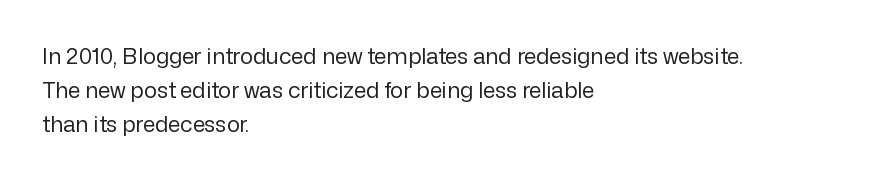
These lines stack with their left ends in a neat column. Any mark beneath the type? The region is blank. Short note: letters normally spaced. The type sits square on the baseline with zero lean.
